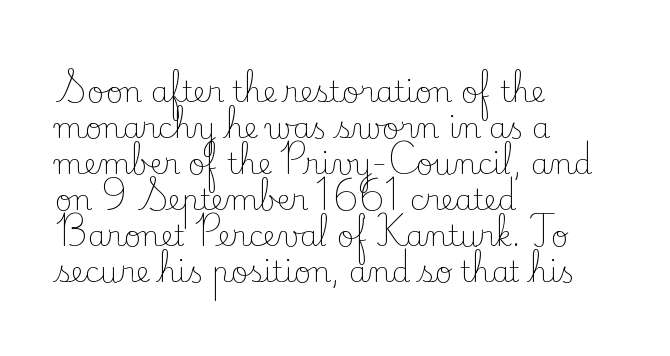
Q: Is the text bold? A: No.
Q: Is the text italic (slanted)? A: No, it is upright.
Q: Is the typeface a serif or a sans-serif typeface? A: Serif.
Q: Is the text underlined? A: No.
Q: How is the paragraph aligned? A: Left-aligned.
Q: Is the spacing between letters normal or unusually wide? A: Normal.
Q: Width (condensed, normal, or wide)? A: Normal.
Q: Stroke contrast? A: Low.
Q: x-height? A: Small.
Q: Monospaced? A: No.
